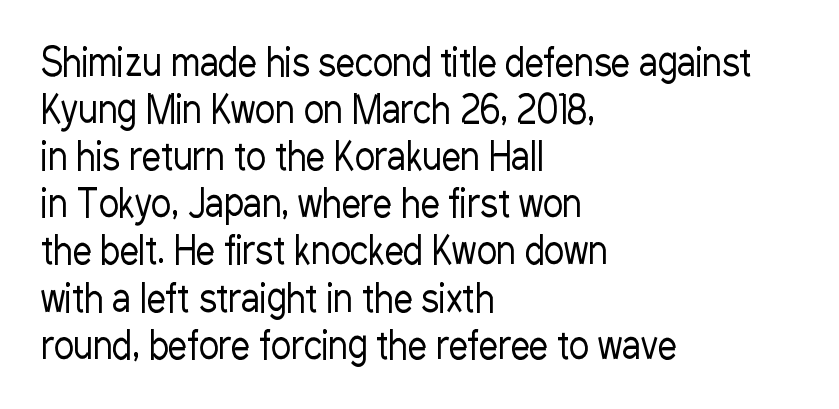
Q: Is the text bold? A: No.
Q: Is the text italic (slanted)? A: No, it is upright.
Q: Is the typeface a serif or a sans-serif typeface? A: Sans-serif.
Q: Is the text underlined? A: No.
Q: How is the paragraph aligned? A: Left-aligned.
Q: Is the spacing between letters normal or unusually wide? A: Normal.
Q: Width (condensed, normal, or wide)? A: Condensed.
Q: Stroke contrast? A: Low.
Q: x-height? A: Medium.
Q: Monospaced? A: No.
